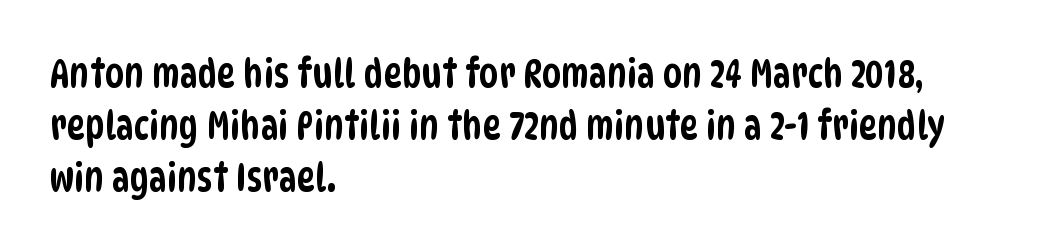
Q: Is the typeface a serif or a sans-serif typeface? A: Sans-serif.
Q: Is the text underlined? A: No.
Q: How is the paragraph aligned? A: Left-aligned.
Q: Is the spacing between letters normal or unusually wide? A: Normal.
Q: Is the spacing between lines tight, normal or loose? A: Normal.
Q: Width (condensed, normal, or wide)? A: Condensed.
Q: Stroke contrast? A: Low.
Q: x-height? A: Large.
Q: Monospaced? A: No.
